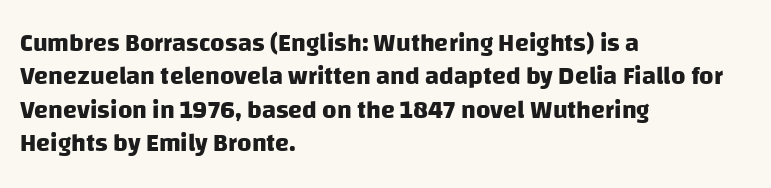
Q: Is the text bold? A: Yes.
Q: Is the text underlined? A: No.
Q: How is the paragraph aligned? A: Left-aligned.
Q: Is the spacing between letters normal or unusually wide? A: Normal.
Q: Is the spacing between lines tight, normal or loose? A: Normal.
